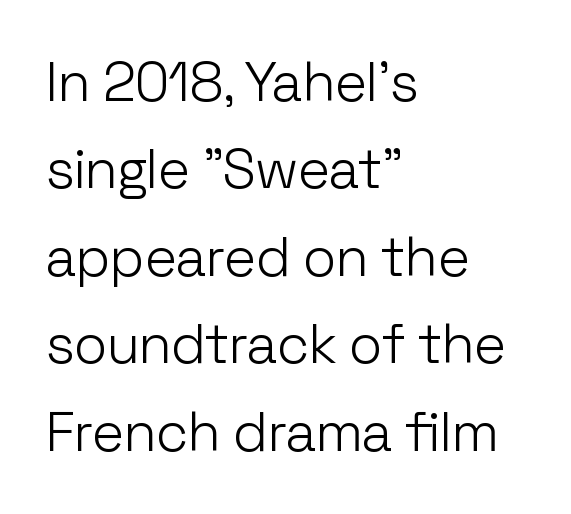
The image shows 55 px light sans-serif type, upright; set left-aligned, normal line spacing (1.59x), normal letter spacing, not underlined; low stroke contrast and a medium x-height.
